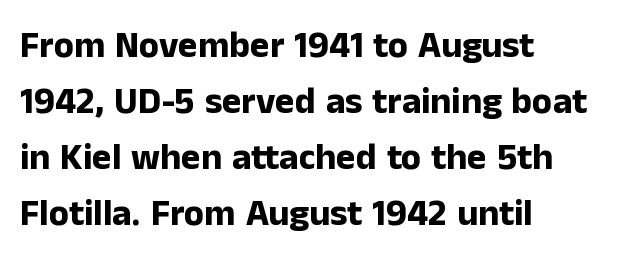
The image shows 37 px bold sans-serif type, upright; set left-aligned, normal line spacing (1.51x), normal letter spacing, not underlined; low stroke contrast and a medium x-height.
